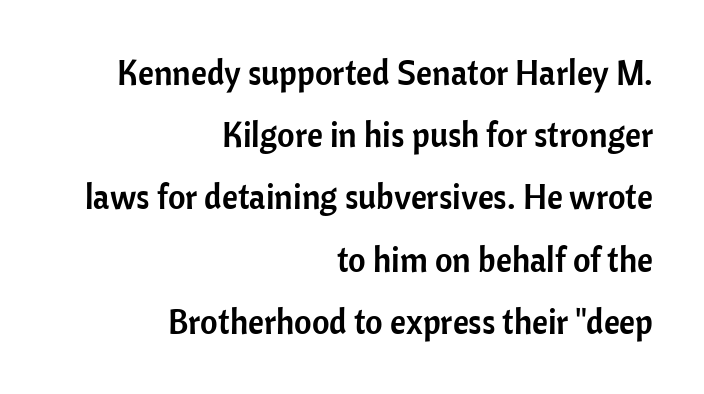
Q: Is the text italic (slanted)? A: No, it is upright.
Q: Is the typeface a serif or a sans-serif typeface? A: Sans-serif.
Q: Is the text underlined? A: No.
Q: How is the paragraph aligned? A: Right-aligned.
Q: Is the spacing between letters normal or unusually wide? A: Normal.
Q: Width (condensed, normal, or wide)? A: Normal.
Q: Stroke contrast? A: Low.
Q: x-height? A: Medium.
Q: Monospaced? A: No.
